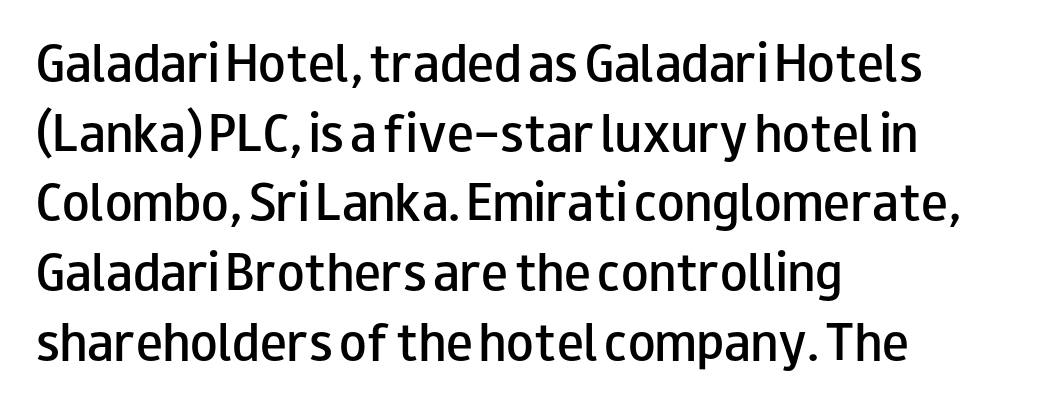
The image shows 45 px semibold, wide sans-serif type, upright; set left-aligned, normal line spacing (1.55x), normal letter spacing, not underlined; low stroke contrast and a small x-height.
